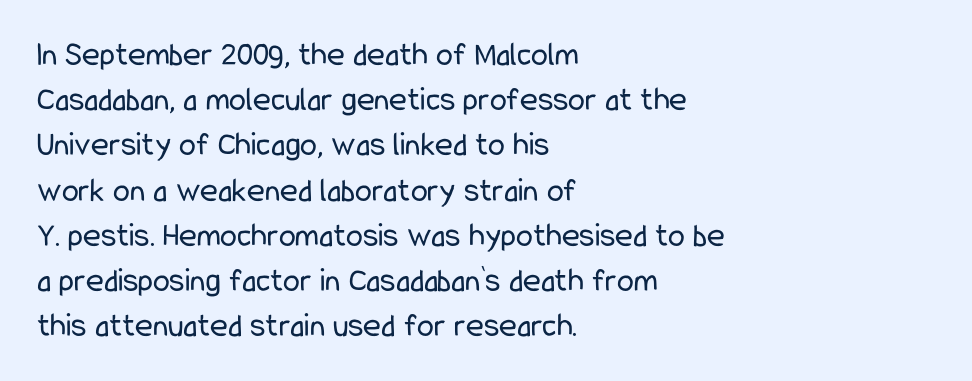
{"serif": "no", "italic": "no", "bold": "no", "weight": "regular", "width": "condensed", "stroke_contrast": "low", "x_height": "medium", "monospaced": "no", "underline": "no", "align": "left", "line_spacing": "normal", "line_spacing_ratio": 1.33, "letter_spacing": "normal", "letter_spacing_em": 0.0, "glyph_px": 34}
